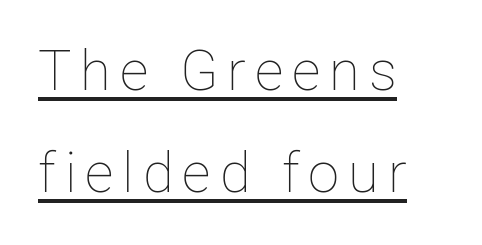
The image shows 56 px thin type, upright; set left-aligned, line spacing 1.83x, underlined; low stroke contrast and a medium x-height.
